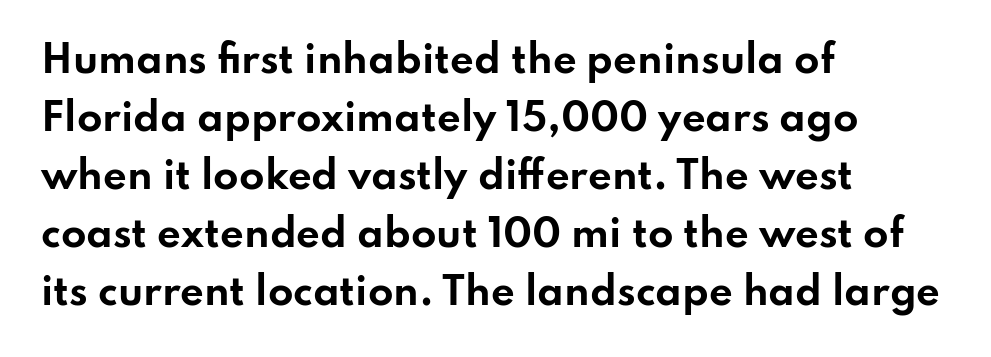
This sample uses plain, unmodified letter spacing. Notice how descenders clear the ascenders below comfortably — that's standard leading. How heavy is the stroke? Heavy — this is a bold. Tall strokes in this sample are plumb rather than angled.
